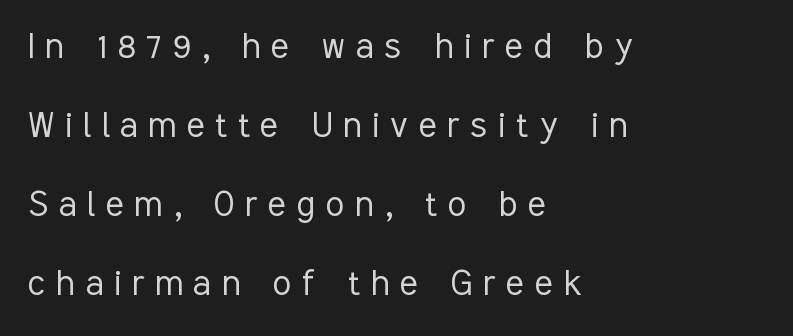
Q: Is the text bold? A: No.
Q: Is the text italic (slanted)? A: No, it is upright.
Q: Is the typeface a serif or a sans-serif typeface? A: Sans-serif.
Q: Is the text underlined? A: No.
Q: How is the paragraph aligned? A: Left-aligned.
Q: Is the spacing between letters normal or unusually wide? A: Unusually wide.
Q: Width (condensed, normal, or wide)? A: Condensed.
Q: Stroke contrast? A: Low.
Q: x-height? A: Medium.
Q: Monospaced? A: No.
